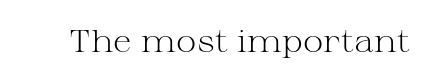
The image shows 31 px light, wide serif type, upright; set normal letter spacing, not underlined; medium stroke contrast and a medium x-height.
